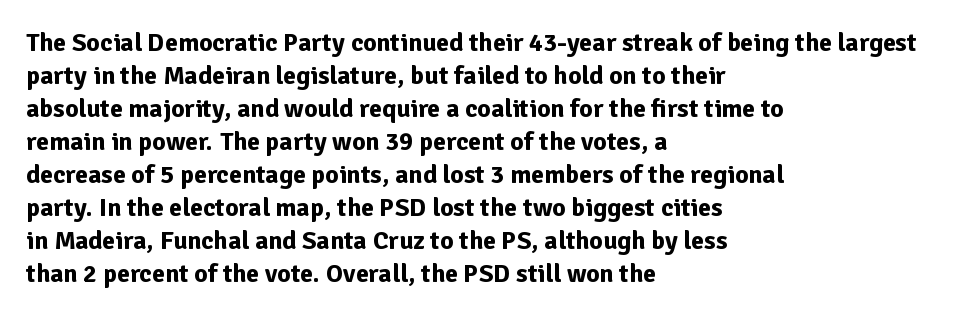
The leading is moderate, giving the passage an even texture. A dark, heavy texture on the line: the type is bold. Descenders hang freely into open space. Letter spacing: default. Notice how the passage keeps a crisp vertical edge on the left only. This is roman type, the default non-slanted kind.
